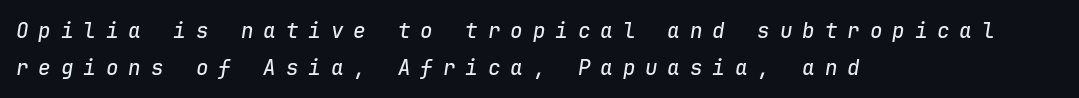
Horizontally, the lines are justified to the leading edge only. Just letters on the line, the space beneath them empty. The passage shown leans; its letterforms are oblique. Display-style spreading of the glyphs; the letterfit is very open.
